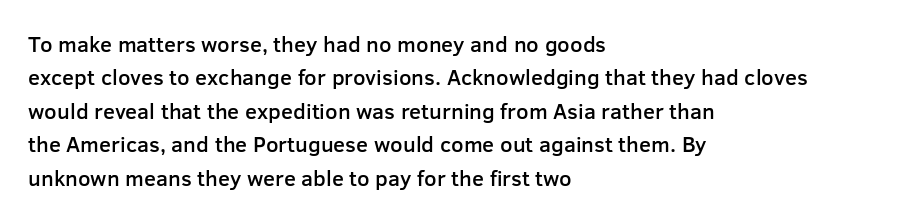
Q: Is the text bold? A: Semi-bold.
Q: Is the text italic (slanted)? A: No, it is upright.
Q: Is the text underlined? A: No.
Q: How is the paragraph aligned? A: Left-aligned.
Q: Is the spacing between letters normal or unusually wide? A: Normal.
Q: Is the spacing between lines tight, normal or loose? A: Normal.
